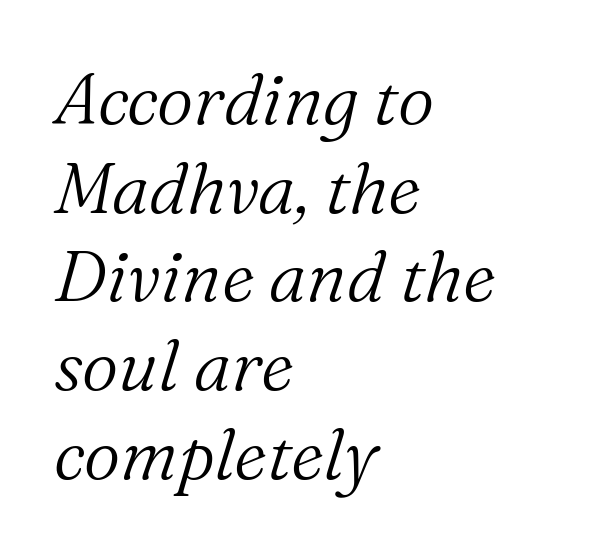
A typesetter would call this leading conventional body-copy spacing. Is the type slanted? Yes — the strokes lean at a clear angle. Counters stay open thanks to moderate or lighter strokes. Caption: multi-line text, flush left, ragged right. This sample uses a serif face.
